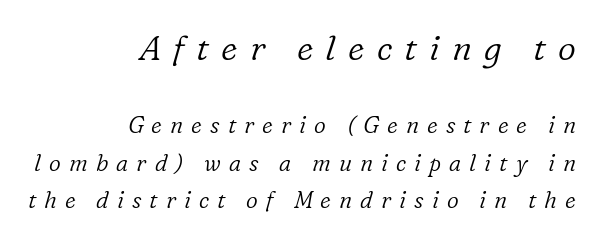
Q: Is the text bold? A: No.
Q: Is the text italic (slanted)? A: Yes, it leans right by about 16 degrees.
Q: Is the typeface a serif or a sans-serif typeface? A: Serif.
Q: Is the text underlined? A: No.
Q: How is the paragraph aligned? A: Right-aligned.
Q: Is the spacing between letters normal or unusually wide? A: Unusually wide.
Q: Is the spacing between lines tight, normal or loose? A: Normal.
Q: Which block of text is set in a larger size, the first (top) or the second (bottom)? A: The first (top) one.
Q: Width (condensed, normal, or wide)? A: Normal.
Q: Stroke contrast? A: Low.
Q: x-height? A: Medium.
Q: Monospaced? A: No.
